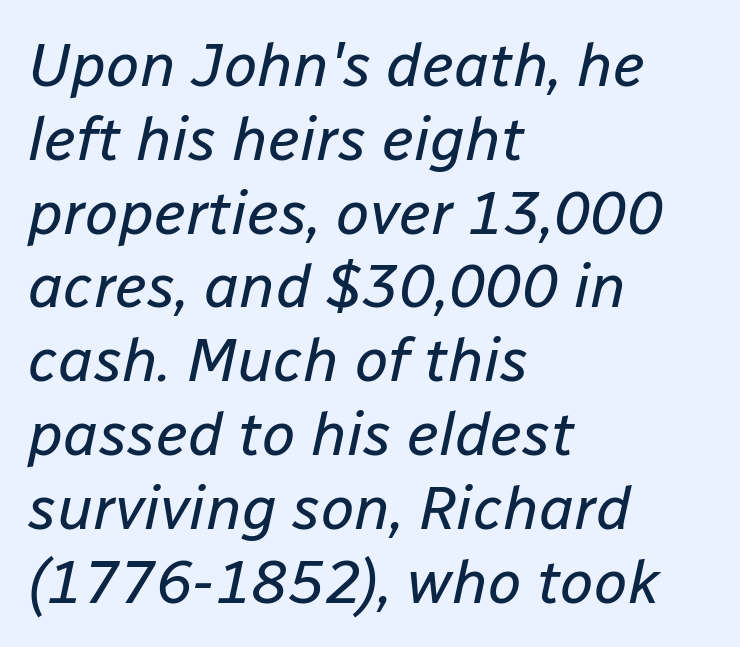
Quick note: italic. Leftover space on each line is placed entirely after the last word. Default kerning and tracking; the words read as compact shapes. A typesetter would call this proportional, since set widths differ per character.
